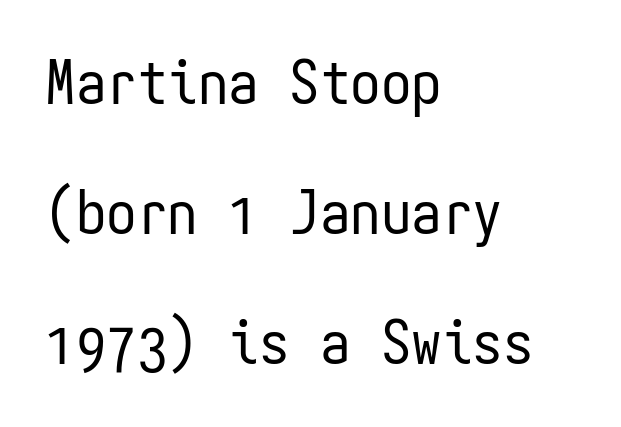
Notice the wide empty band between every row — that's loose leading. Is the block centered? No — it sits flush against the left margin. Every character sits straight up, as roman type does. A typesetter would label this face a sans. Here the designer chose a console-style face with uniform glyph widths.
